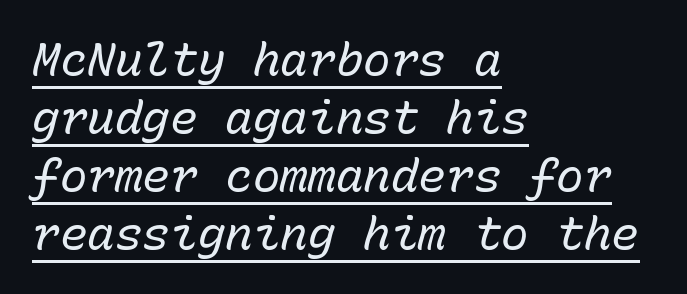
Is this a fixed-width face? Yes — each glyph sits in an identical cell. The rendering keeps characters at their native spacing. The typography opts for an oblique posture over an upright one. Leftover space on each line is placed entirely after the last word. The font sits on the lighter half of the weight spectrum, regular included. The rendered words wear a rule along their underside.
